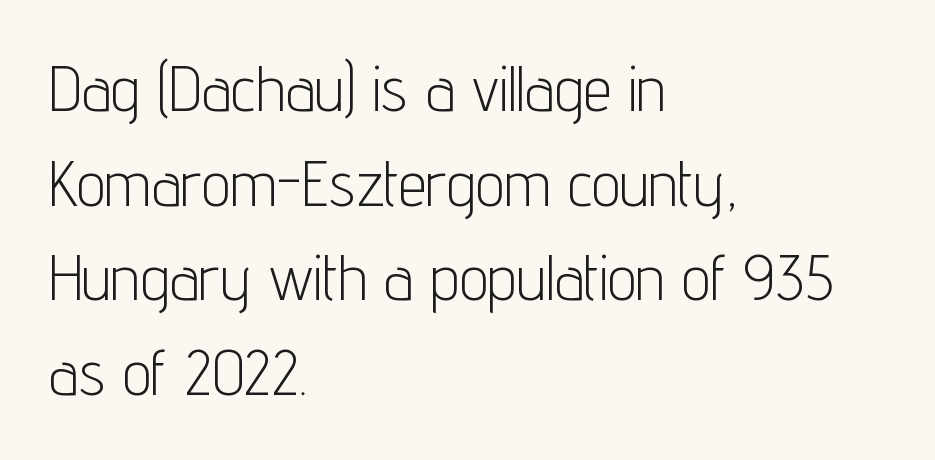
Teacher's note: observe the even left margin — that is flush-left alignment. Stroke mass is kept to a normal reading level or below. The letters carry no serifs — their stems end cleanly without finishing strokes. The letters stand straight up with perfectly vertical stems. Spacing between characters is what you'd get straight out of the box. Baseline-to-baseline distance is the conventional proportion of letter height.
